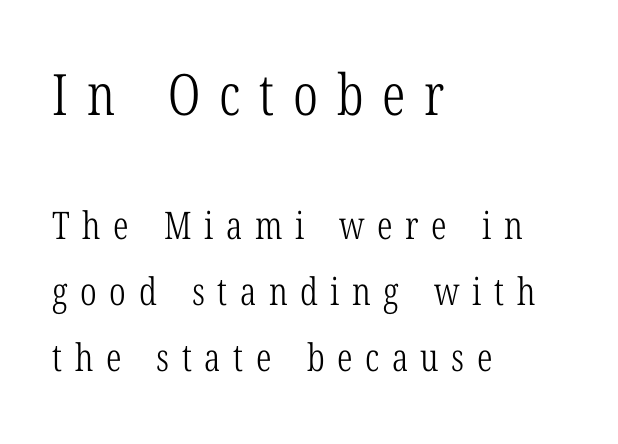
Examine the stroke ends and you'll spot serifs. Short note: letters widely spaced. The passage shown is typed in a proportional face where columns would drift. This is the regular roman posture of the typeface. In this sample the first text group is rendered at the bigger scale. Teacher's note: observe the even left margin — that is flush-left alignment.
